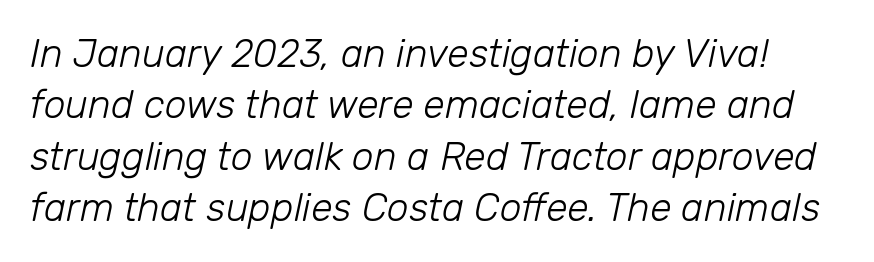
The image shows 39 px light type, italic (leaning right); set normal line spacing (1.32x), normal letter spacing, not underlined; low stroke contrast and a medium x-height.
